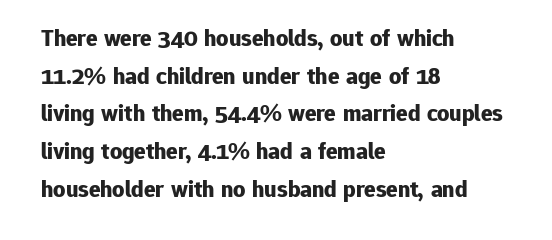
{"italic": "no", "bold": "yes", "underline": "no", "align": "left", "line_spacing": "normal", "line_spacing_ratio": 1.57, "letter_spacing": "normal", "letter_spacing_em": 0.0, "glyph_px": 24}
